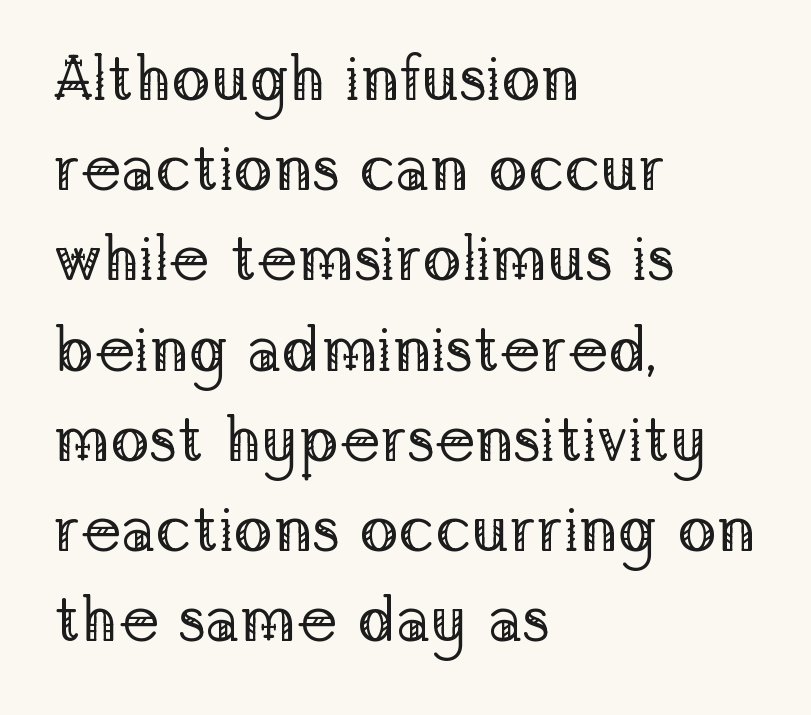
Q: Is the text bold? A: No.
Q: Is the text italic (slanted)? A: No, it is upright.
Q: Is the typeface a serif or a sans-serif typeface? A: Serif.
Q: Is the text underlined? A: No.
Q: How is the paragraph aligned? A: Left-aligned.
Q: Is the spacing between letters normal or unusually wide? A: Normal.
Q: Is the spacing between lines tight, normal or loose? A: Normal.
Q: Width (condensed, normal, or wide)? A: Normal.
Q: Stroke contrast? A: Low.
Q: x-height? A: Medium.
Q: Monospaced? A: No.
